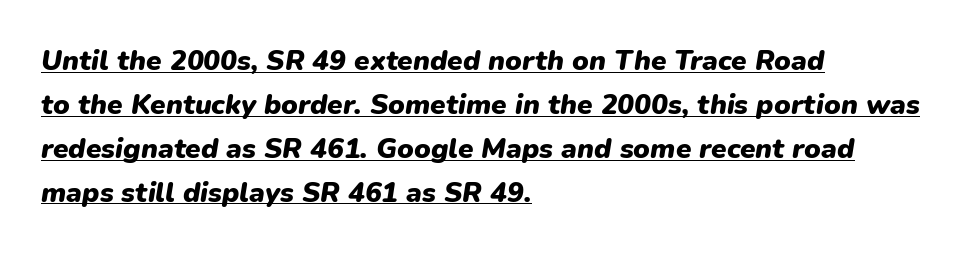
{"italic": "yes", "lean": "right", "slant_degrees": 9, "bold": "yes", "weight": "heavy", "width": "normal", "stroke_contrast": "low", "x_height": "medium", "monospaced": "no", "underline": "yes", "align": "left", "line_spacing": "normal", "line_spacing_ratio": 1.57, "letter_spacing": "normal", "letter_spacing_em": 0.0, "glyph_px": 28}
